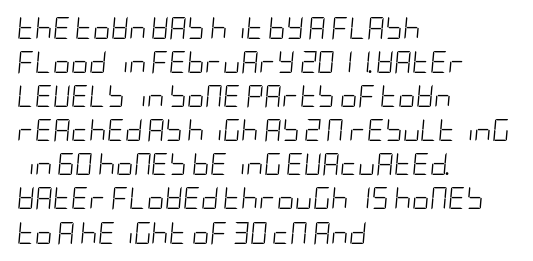
{"italic": "yes", "lean": "right", "slant_degrees": 5, "bold": "no", "underline": "no", "align": "left", "line_spacing": "normal", "line_spacing_ratio": 1.55, "letter_spacing": "normal", "letter_spacing_em": 0.0, "glyph_px": 22}
